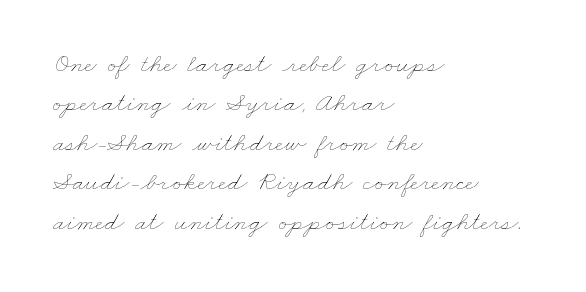
Honestly, there is no underline to notice here at all. Regarding leading, the lines here are spaced in the standard way. The gaps between neighbouring characters are ordinary and unremarkable. One-word summary of the alignment: left. The weight would be labelled regular, book, light, or lighter still.
